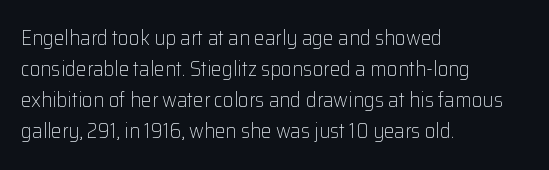
No chunkiness to these letters — they're not bold. The area under the type is left untouched. This rendering uses left alignment, leaving the right contour irregular. The font's upright variant was chosen for this text. Compared with typical body copy, the letter spacing here is the same.
